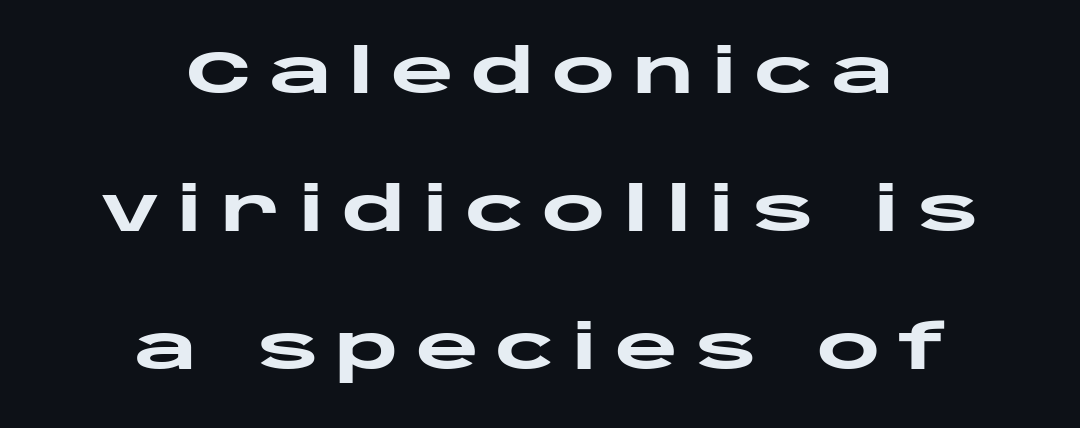
Set as a true bold cut, around the 700 mark. Only glyphs here, with clear space below each row. A typesetter would label this face a sans. Whoever set this chose breathing room over compactness in the vertical rhythm.
